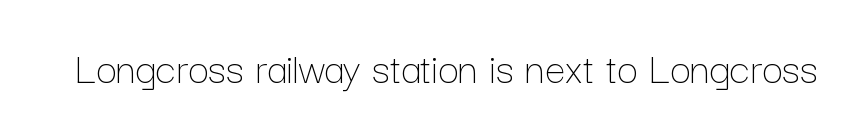
{"italic": "no", "bold": "no", "weight": "thin", "width": "normal", "stroke_contrast": "low", "x_height": "medium", "monospaced": "no", "underline": "no", "letter_spacing": "normal", "letter_spacing_em": 0.0, "glyph_px": 46}
